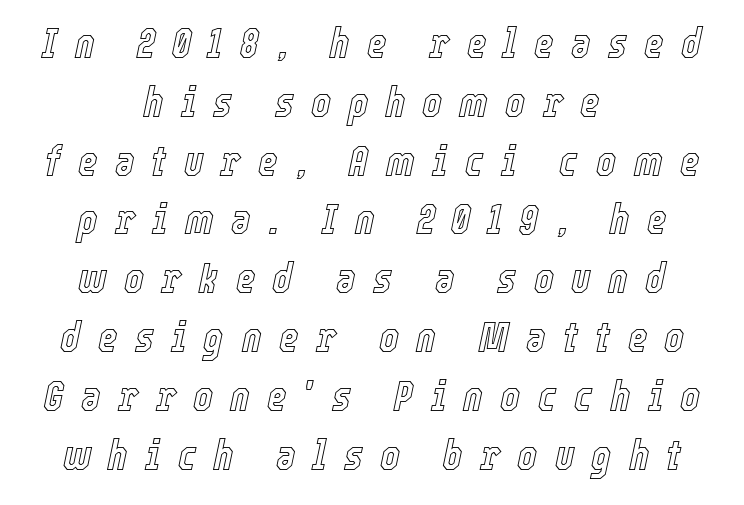
The image shows 42 px condensed type, italic (leaning right); set centered, normal line spacing (1.4x), unusually wide letter spacing (+0.41 em), not underlined; a medium x-height.
